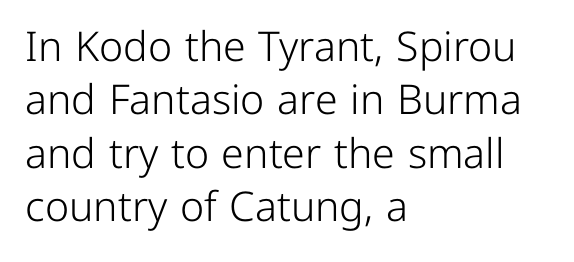
{"serif": "no", "italic": "no", "bold": "no", "weight": "light", "width": "normal", "stroke_contrast": "low", "x_height": "medium", "monospaced": "no", "underline": "no", "align": "left", "line_spacing": "normal", "line_spacing_ratio": 1.3, "letter_spacing": "normal", "letter_spacing_em": 0.0, "glyph_px": 41}
